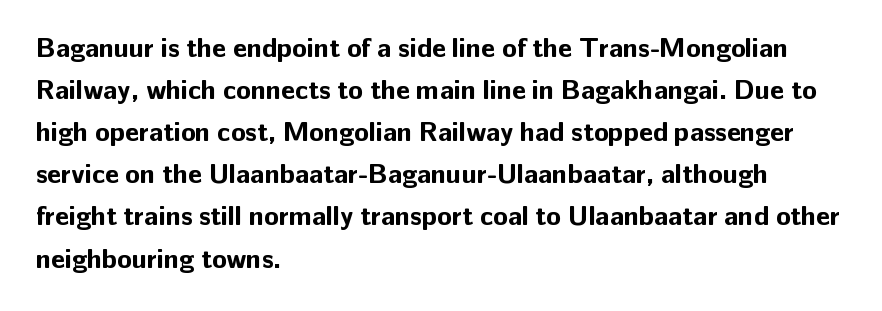
The image shows 27 px bold type, upright; set left-aligned, normal line spacing (1.56x), normal letter spacing, not underlined.
